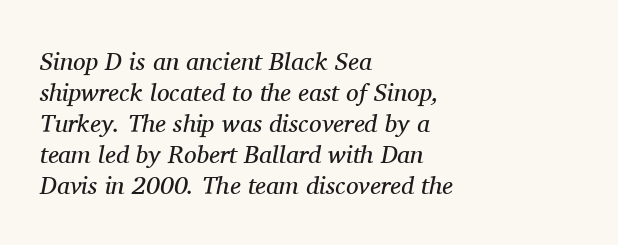
Q: Is the text bold? A: No.
Q: Is the text italic (slanted)? A: Yes, it leans right by about 11 degrees.
Q: Is the text underlined? A: No.
Q: How is the paragraph aligned? A: Left-aligned.
Q: Is the spacing between letters normal or unusually wide? A: Normal.
